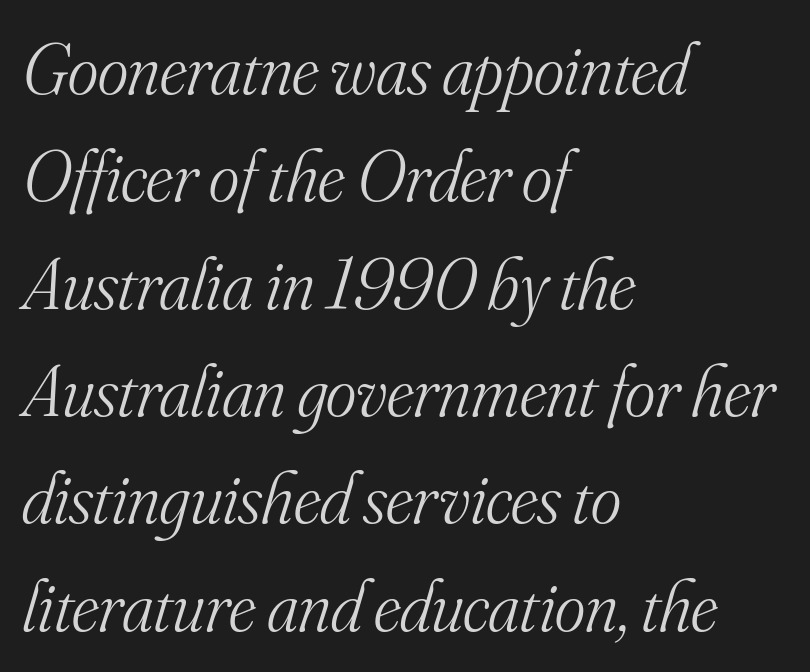
Q: Is the text bold? A: No.
Q: Is the text italic (slanted)? A: Yes, it leans right by about 16 degrees.
Q: Is the typeface a serif or a sans-serif typeface? A: Serif.
Q: Is the text underlined? A: No.
Q: How is the paragraph aligned? A: Left-aligned.
Q: Is the spacing between letters normal or unusually wide? A: Normal.
Q: Is the spacing between lines tight, normal or loose? A: Normal.
Q: Width (condensed, normal, or wide)? A: Normal.
Q: Stroke contrast? A: Medium.
Q: x-height? A: Small.
Q: Monospaced? A: No.
